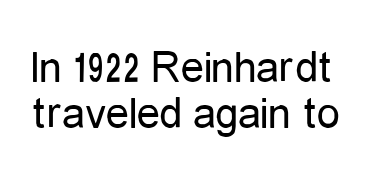
The image shows 46 px regular-weight, condensed sans-serif type, upright; set tight line spacing (1.01x), normal letter spacing, not underlined; low stroke contrast and a medium x-height.
